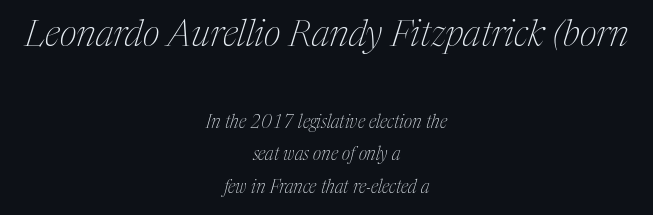
The image shows 37 px thin, condensed serif type, italic (leaning right); set centered, line spacing 1.81x, normal letter spacing, not underlined; the first (top) block is 2.06x larger; medium stroke contrast and a medium x-height.
